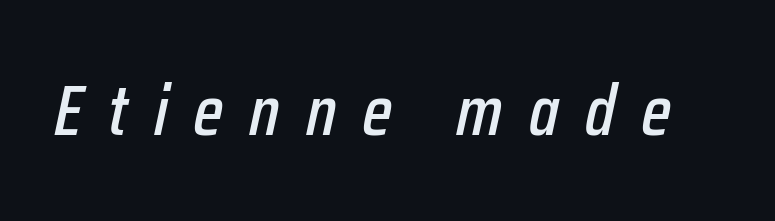
The image shows 71 px condensed type, italic (leaning right); set unusually wide letter spacing (+0.37 em), not underlined; low stroke contrast and a medium x-height.
